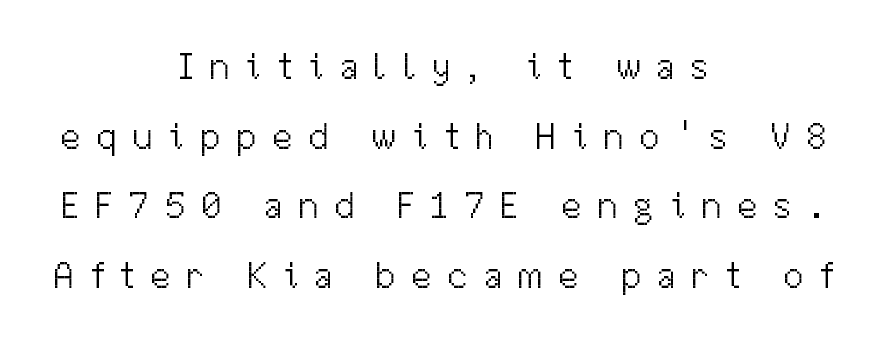
{"serif": "no", "italic": "no", "bold": "no", "weight": "light", "width": "normal", "stroke_contrast": "medium", "x_height": "medium", "monospaced": "no", "underline": "no", "align": "center", "line_spacing_ratio": 1.83, "letter_spacing": "wide", "letter_spacing_em": 0.39, "glyph_px": 38}
